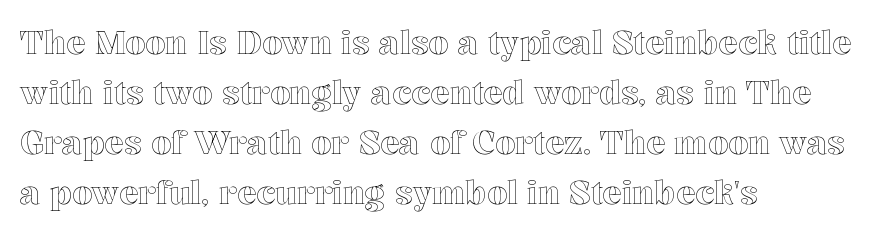
Evenly set lines give the paragraph a standard silhouette. The strip under each line holds only bare page. Every stem runs plumb, perpendicular to the baseline. Note the varied advance widths — an 'i' is clearly narrower than an 'm'. Spacing between characters is what you'd get straight out of the box. The typesetter chose a ragged-right arrangement here.
